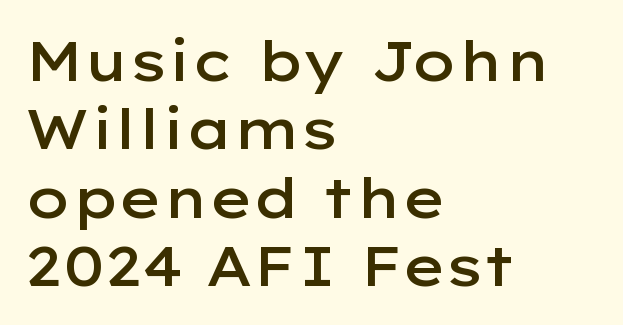
{"serif": "no", "italic": "no", "bold": "semi", "weight": "semibold", "width": "wide", "stroke_contrast": "low", "x_height": "medium", "monospaced": "no", "underline": "no", "align": "left", "line_spacing_ratio": 1.22, "letter_spacing": "normal", "letter_spacing_em": 0.0, "glyph_px": 56}
